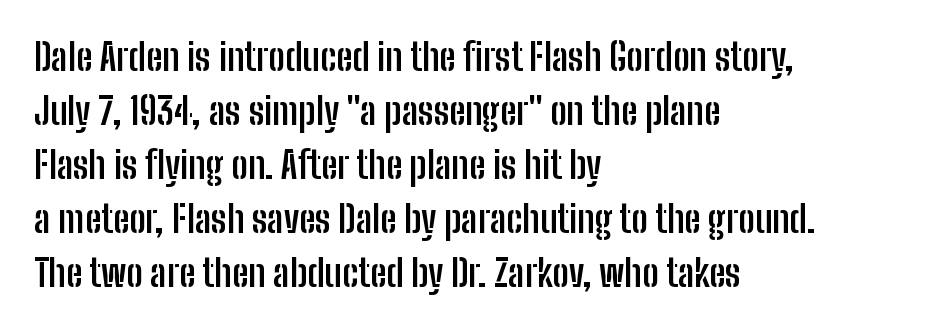
Weight: bold. A typesetter would call this leading conventional body-copy spacing. The ragged edge is on the right, which tells us the setting is flush left. A bare baseline throughout the passage. The font's upright variant was chosen for this text. The glyphs in this specimen are sans serif.
